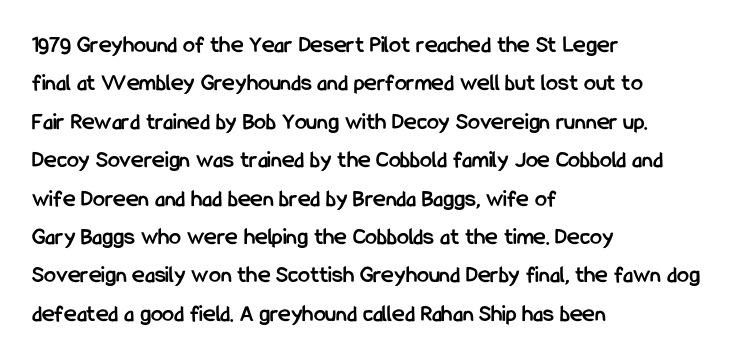
Q: Is the text bold? A: Yes.
Q: Is the text italic (slanted)? A: No, it is upright.
Q: Is the text underlined? A: No.
Q: How is the paragraph aligned? A: Left-aligned.
Q: Is the spacing between letters normal or unusually wide? A: Normal.
Q: Is the spacing between lines tight, normal or loose? A: Normal.
